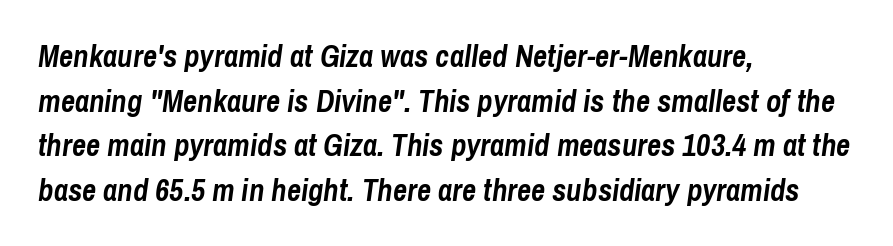
The image shows 31 px semibold, condensed type, italic (leaning right); set left-aligned, normal line spacing (1.44x), normal letter spacing, not underlined; low stroke contrast and a medium x-height.
